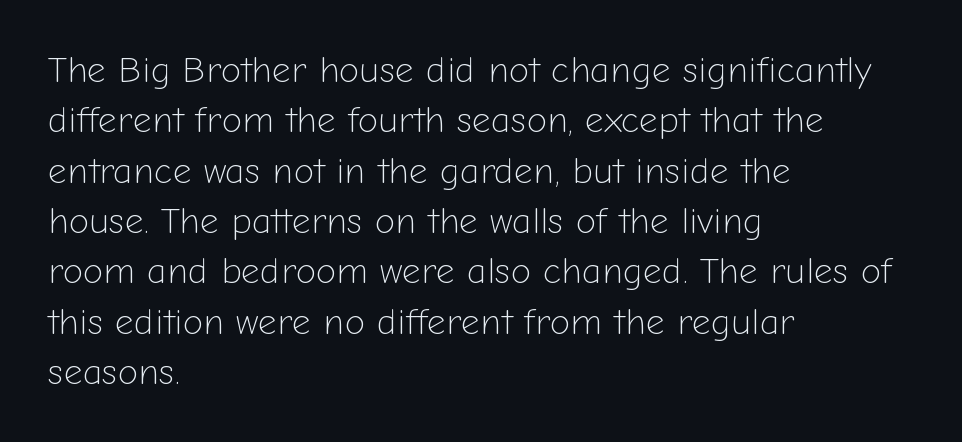
Q: Is the text bold? A: No.
Q: Is the text italic (slanted)? A: No, it is upright.
Q: Is the typeface a serif or a sans-serif typeface? A: Sans-serif.
Q: Is the text underlined? A: No.
Q: How is the paragraph aligned? A: Left-aligned.
Q: Is the spacing between letters normal or unusually wide? A: Normal.
Q: Is the spacing between lines tight, normal or loose? A: Normal.
Q: Width (condensed, normal, or wide)? A: Normal.
Q: Stroke contrast? A: Low.
Q: x-height? A: Medium.
Q: Monospaced? A: No.
